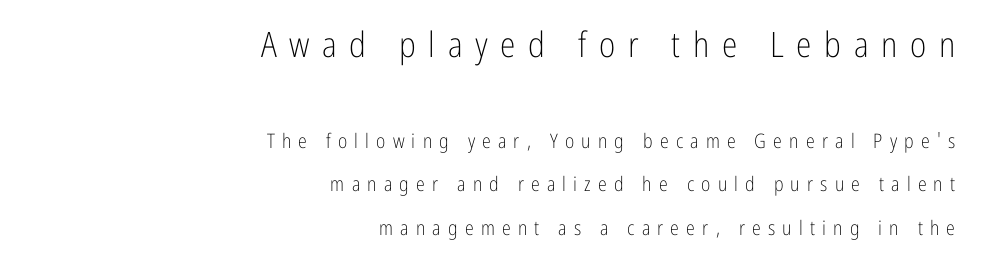
The image shows 35 px light, condensed sans-serif type, upright; set right-aligned, loose line spacing (2.17x), unusually wide letter spacing (+0.36 em), not underlined; the first (top) block is 1.75x larger; low stroke contrast and a medium x-height.
